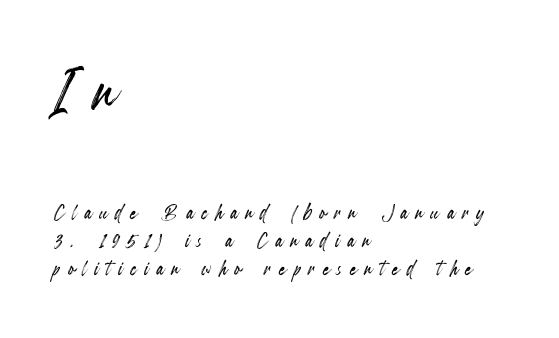
The image shows 77 px condensed type; set left-aligned, tight line spacing (1.09x), unusually wide letter spacing (+0.3 em), not underlined; the first (top) block is 2.96x larger; a small x-height.
